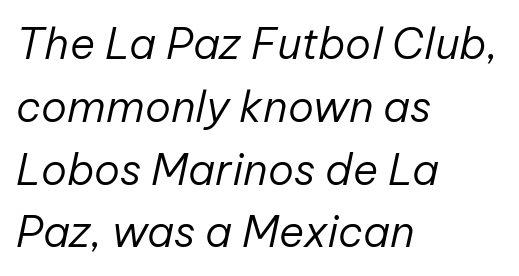
The image shows 43 px regular-weight type, italic (leaning right); set left-aligned, normal line spacing (1.46x), normal letter spacing, not underlined; low stroke contrast and a medium x-height.
